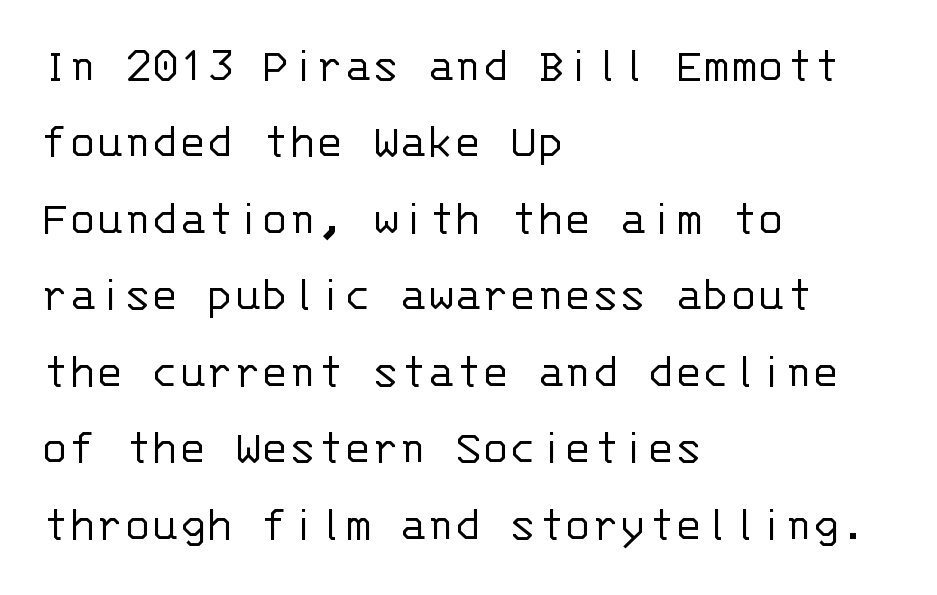
The image shows 51 px light sans-serif type, upright, monospaced; set left-aligned, normal line spacing (1.5x), normal letter spacing, not underlined; low stroke contrast and a large x-height.
